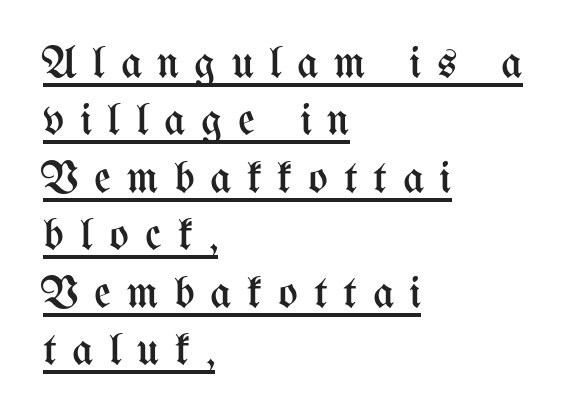
The image shows 46 px regular-weight, condensed type, upright; set left-aligned, normal line spacing (1.25x), unusually wide letter spacing (+0.34 em), underlined; medium stroke contrast and a medium x-height.
